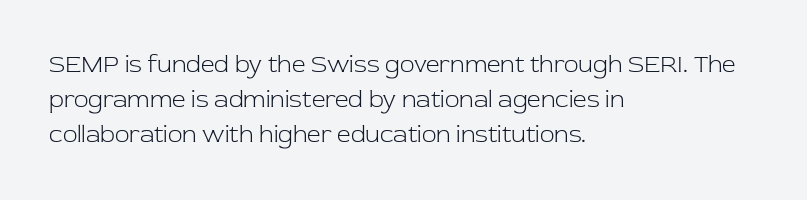
{"italic": "no", "bold": "no", "underline": "no", "align": "left", "line_spacing": "normal", "line_spacing_ratio": 1.46, "letter_spacing": "normal", "letter_spacing_em": 0.0, "glyph_px": 24}
